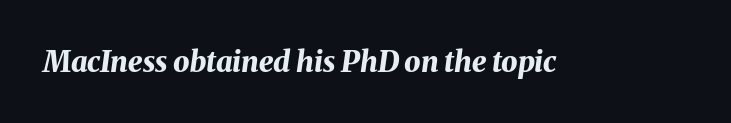
Q: Is the text bold? A: Yes.
Q: Is the text italic (slanted)? A: Yes, it leans right by about 8 degrees.
Q: Is the text underlined? A: No.
Q: Is the spacing between letters normal or unusually wide? A: Normal.
Q: Width (condensed, normal, or wide)? A: Normal.
Q: Stroke contrast? A: Medium.
Q: x-height? A: Medium.
Q: Monospaced? A: No.
